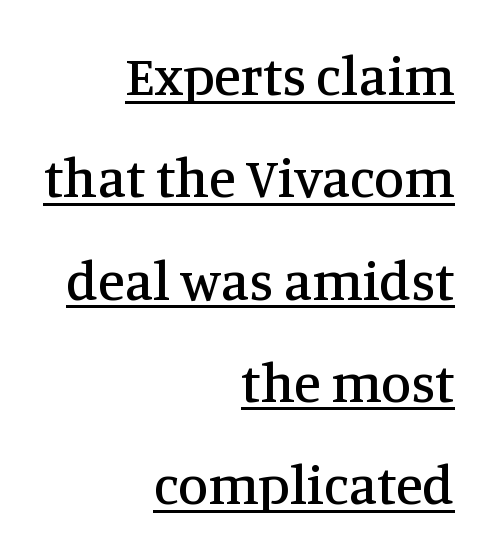
The type sits square on the baseline with zero lean. This sample has the flowing, uneven cadence of proportional lettering. Does a line run under the words? Yes, clearly. Is the letter spacing exaggerated? No — it looks like the ordinary default. This is serif lettering, the kind often seen in printed books. Line endings align vertically; line beginnings do not.
